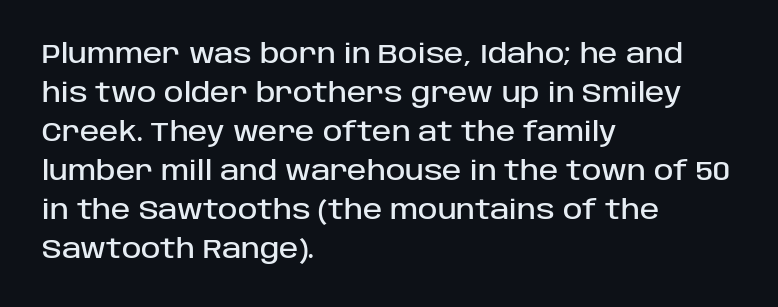
The image shows 26 px text type, upright; set left-aligned, normal line spacing (1.5x), normal letter spacing, not underlined.
